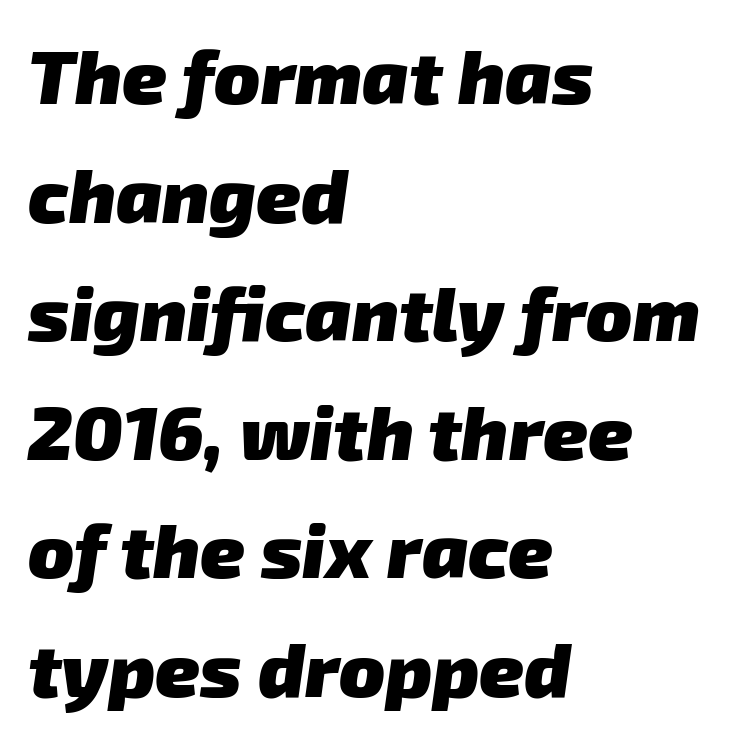
{"serif": "no", "bold": "yes", "weight": "heavy", "width": "normal", "stroke_contrast": "low", "x_height": "medium", "monospaced": "no", "underline": "no", "align": "left", "line_spacing": "normal", "line_spacing_ratio": 1.56, "letter_spacing": "normal", "letter_spacing_em": 0.0, "glyph_px": 76}
